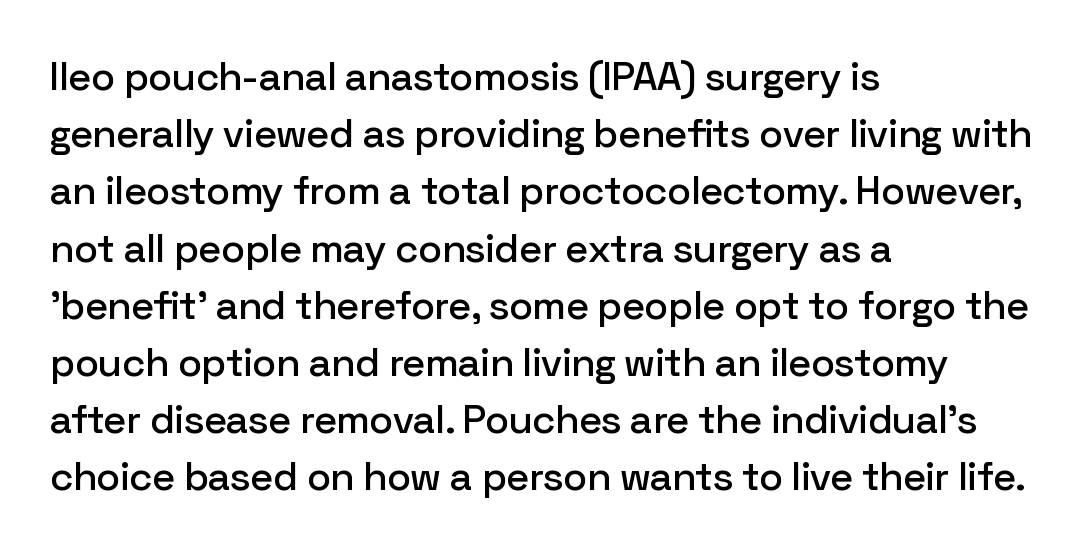
The image shows 40 px sans-serif type, upright; set left-aligned, normal line spacing (1.43x), normal letter spacing, not underlined; low stroke contrast and a medium x-height.
